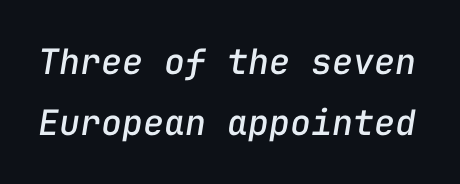
The image shows 35 px text type, italic (leaning right), monospaced; set line spacing 1.74x, normal letter spacing, not underlined; low stroke contrast and a medium x-height.
